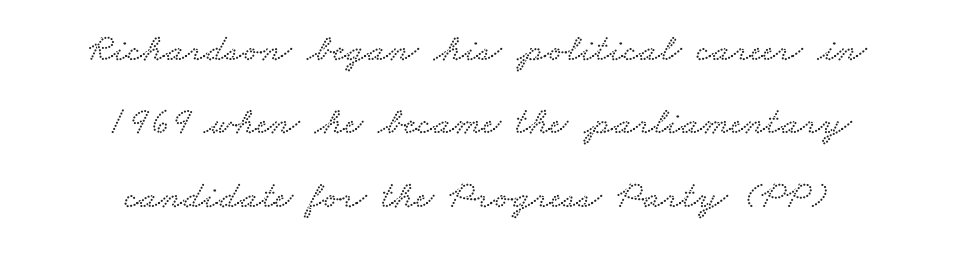
Q: Is the typeface a serif or a sans-serif typeface? A: Serif.
Q: Is the text underlined? A: No.
Q: How is the paragraph aligned? A: Centered.
Q: Is the spacing between letters normal or unusually wide? A: Normal.
Q: Width (condensed, normal, or wide)? A: Wide.
Q: Stroke contrast? A: Low.
Q: x-height? A: Small.
Q: Monospaced? A: No.
